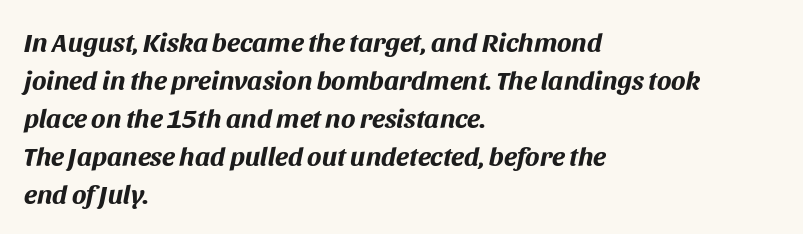
The image shows 27 px bold type, italic (leaning right); set left-aligned, normal line spacing (1.41x), normal letter spacing, not underlined.
